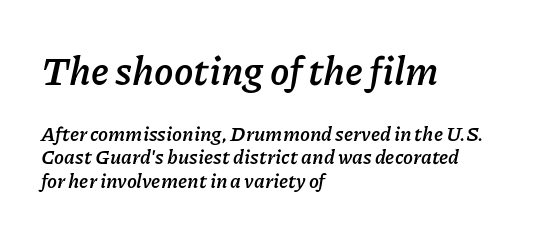
{"italic": "yes", "lean": "right", "slant_degrees": 11, "bold": "yes", "weight": "semibold", "width": "normal", "stroke_contrast": "low", "x_height": "medium", "monospaced": "no", "underline": "no", "align": "left", "line_spacing_ratio": 1.17, "letter_spacing": "normal", "letter_spacing_em": 0.0, "larger_block": "first", "size_ratio": 1.95, "glyph_px": 39}
